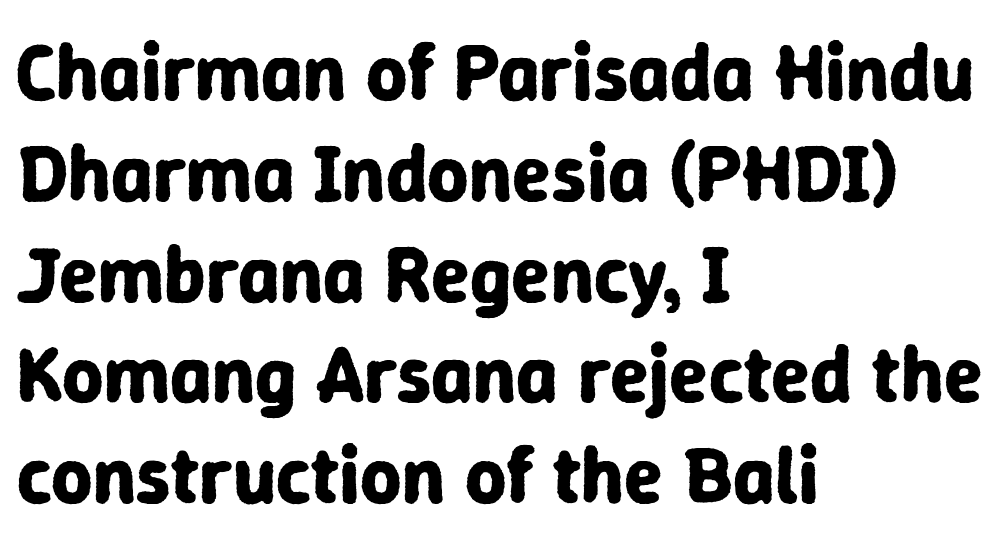
The image shows 80 px bold sans-serif type, upright; set left-aligned, normal line spacing (1.26x), normal letter spacing, not underlined; low stroke contrast and a medium x-height.
